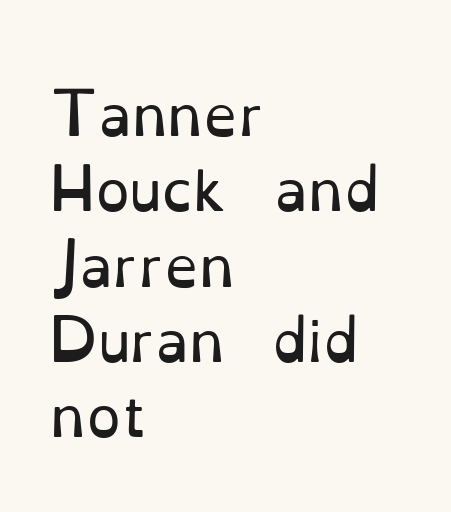
The image shows 55 px regular-weight serif type, upright; set left-aligned, normal line spacing (1.37x), normal letter spacing, not underlined; low stroke contrast and a small x-height.
